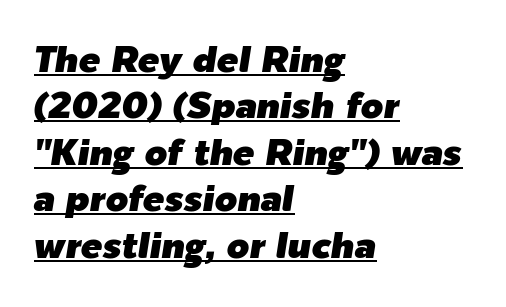
The image shows 36 px text type, italic (leaning right); set left-aligned, normal line spacing (1.29x), normal letter spacing, underlined; low stroke contrast and a medium x-height.
